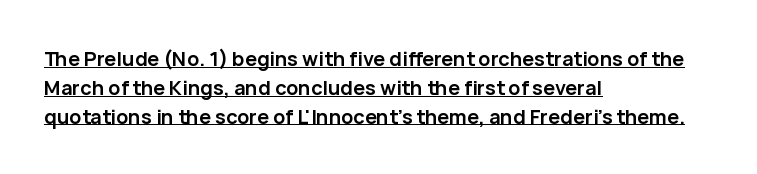
The image shows 20 px bold type, upright; set left-aligned, normal line spacing (1.44x), normal letter spacing, underlined.
